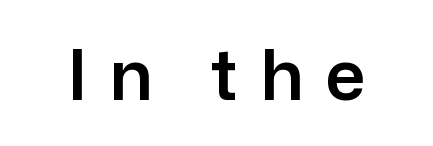
Q: Is the text italic (slanted)? A: No, it is upright.
Q: Is the typeface a serif or a sans-serif typeface? A: Sans-serif.
Q: Is the text underlined? A: No.
Q: Is the spacing between letters normal or unusually wide? A: Unusually wide.
Q: Width (condensed, normal, or wide)? A: Normal.
Q: Stroke contrast? A: Low.
Q: x-height? A: Medium.
Q: Monospaced? A: No.
